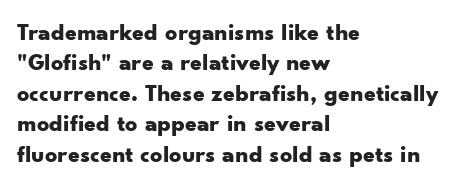
The glyphs are unaccompanied by any horizontal stroke below them. The leading is moderate, giving the passage an even texture. Left-aligned paragraph, ragged on the right. A full-strength bold gives these letters their thick strokes. This sample uses an upright cut, with every glyph sitting square on the baseline.
